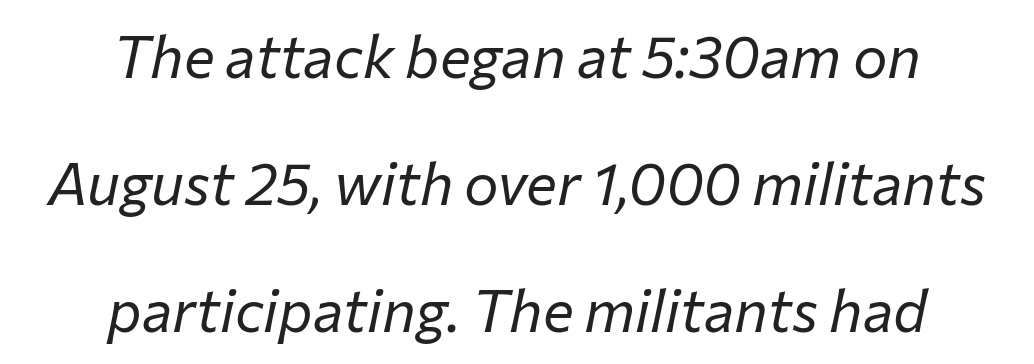
The image shows 58 px regular-weight type, italic (leaning right); set centered, loose line spacing (2.19x), normal letter spacing, not underlined; low stroke contrast and a medium x-height.
